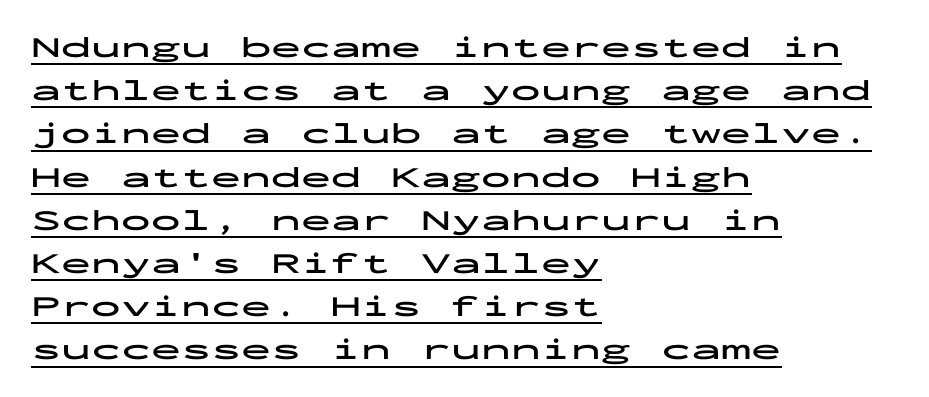
{"serif": "no", "italic": "no", "bold": "yes", "weight": "bold", "width": "wide", "stroke_contrast": "low", "x_height": "medium", "monospaced": "yes", "underline": "yes", "align": "left", "line_spacing": "normal", "line_spacing_ratio": 1.44, "letter_spacing": "normal", "letter_spacing_em": 0.0, "glyph_px": 30}
